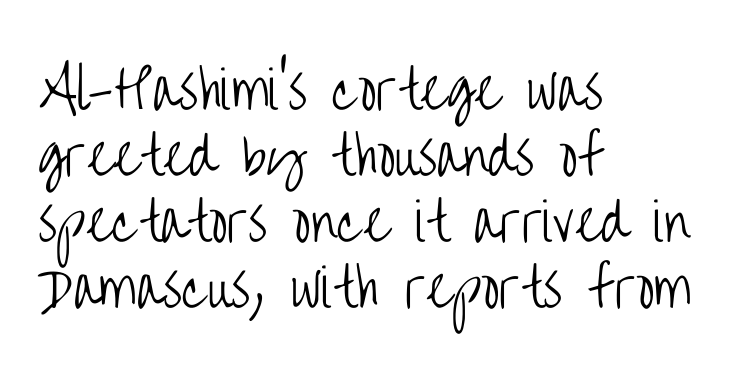
The type sits square on the baseline with zero lean. Here the designer chose a conventional face with non-uniform glyph widths. Does the type have serifs? No, each stem ends abruptly. Reading down the block, your eye returns to a fixed left position each line. The area under the type is left untouched. A light-to-regular cut is what we see here.
